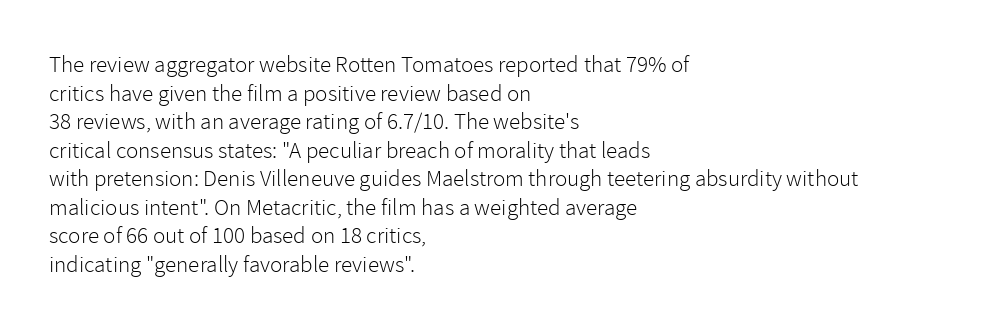
Q: Is the text bold? A: No.
Q: Is the text italic (slanted)? A: No, it is upright.
Q: Is the text underlined? A: No.
Q: How is the paragraph aligned? A: Left-aligned.
Q: Is the spacing between letters normal or unusually wide? A: Normal.
